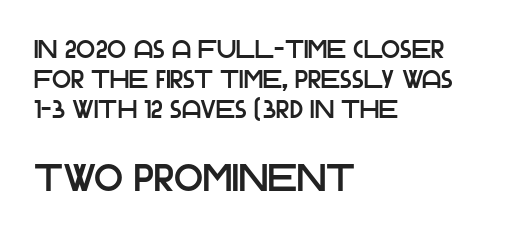
Character widths vary here, with narrow letters taking less room than wide ones. In CSS terms this would be text-align: left. Scale increases going downward across the two blocks. These lines are composed in type without serifs. A typesetter would mark this as roman, not italic.
